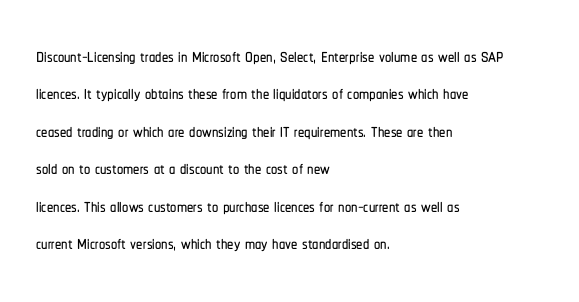
The rendering anchors every line to the left-hand side. The vertical gap from one line to the next is medium. The letterforms sit shoulder to shoulder at normal distance. Lines of text with bare space underneath. This is roman type, the default non-slanted kind.
